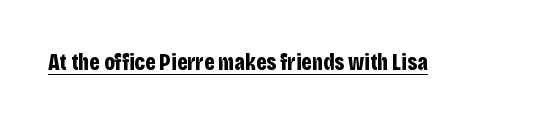
Heavy, bold letterforms. A rule runs beneath these lines of type. The type is set solid horizontally, with unmodified tracking. The lettering stays uniformly vertical, giving the passage a roman look.
